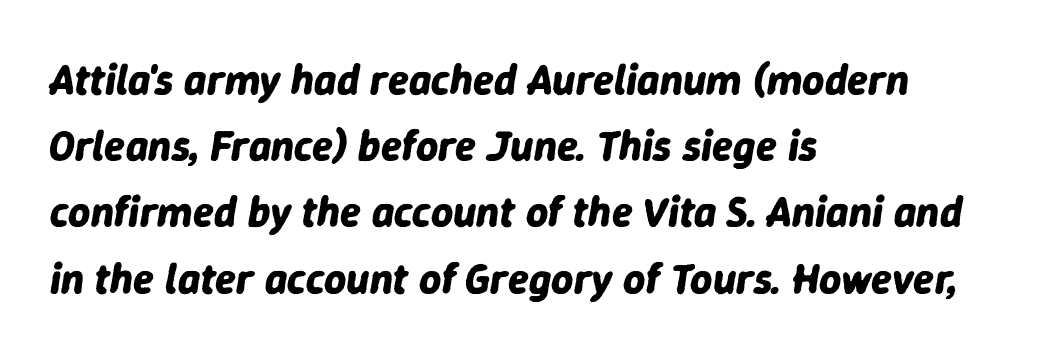
{"italic": "yes", "lean": "right", "slant_degrees": 9, "bold": "yes", "weight": "bold", "width": "normal", "stroke_contrast": "low", "x_height": "medium", "monospaced": "no", "underline": "no", "align": "left", "line_spacing": "normal", "line_spacing_ratio": 1.54, "letter_spacing": "normal", "letter_spacing_em": 0.0, "glyph_px": 43}
